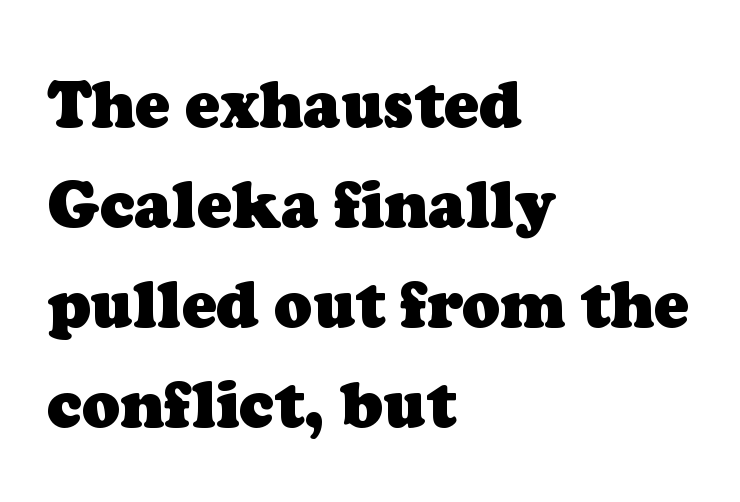
A student would call this left alignment; a typographer would say flush left, rag right. This sample has the flowing, uneven cadence of proportional lettering. Glance below the letters and you will spot only blank space. Are there feet on the stems? There are — it's a serif. Normally led — the rows are evenly, conventionally spaced.
